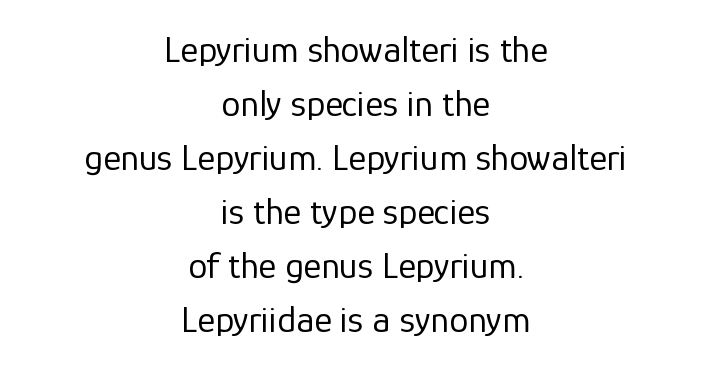
Character widths vary here, with narrow letters taking less room than wide ones. When letters stand straight like this, we call the style roman or upright. Normally led — the rows are evenly, conventionally spaced. These lines are centered, leaving both edges ragged.
